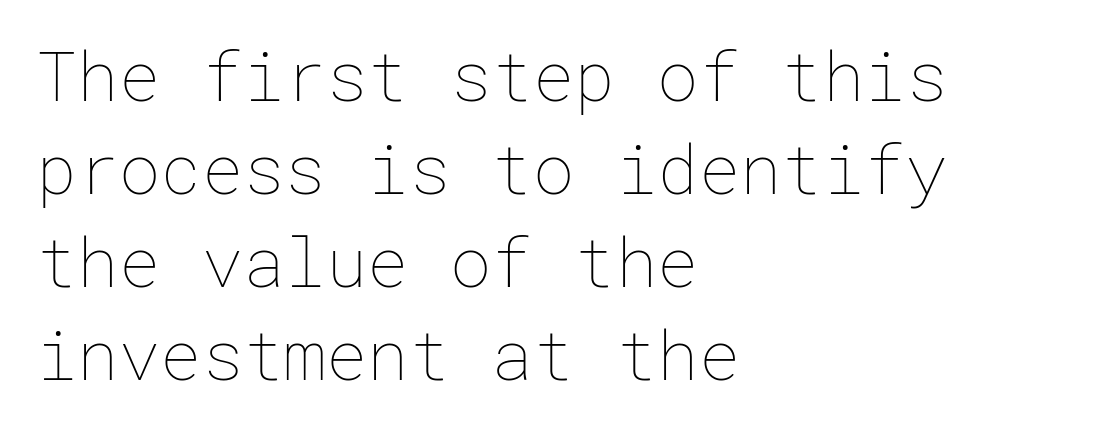
The image shows 69 px thin type, upright; set left-aligned, normal line spacing (1.35x), normal letter spacing, not underlined; low stroke contrast and a medium x-height.
